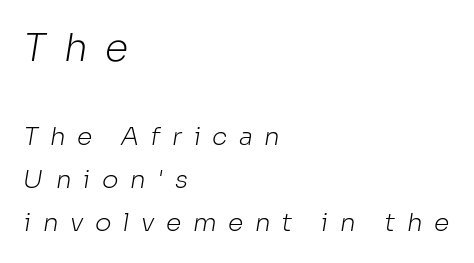
Q: Is the text bold? A: No.
Q: Is the typeface a serif or a sans-serif typeface? A: Sans-serif.
Q: Is the text underlined? A: No.
Q: How is the paragraph aligned? A: Left-aligned.
Q: Is the spacing between letters normal or unusually wide? A: Unusually wide.
Q: Which block of text is set in a larger size, the first (top) or the second (bottom)? A: The first (top) one.
Q: Width (condensed, normal, or wide)? A: Normal.
Q: Stroke contrast? A: Low.
Q: x-height? A: Medium.
Q: Monospaced? A: No.
